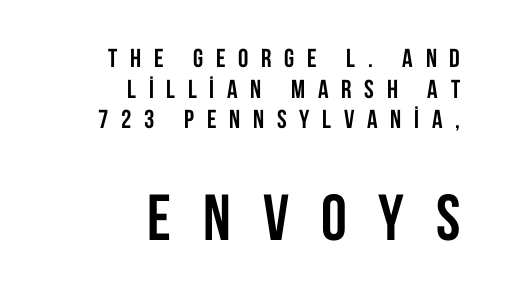
The image shows 65 px semibold, condensed sans-serif type, upright; set right-aligned, line spacing 1.18x, unusually wide letter spacing (+0.49 em), not underlined; the second (bottom) block is 2.5x larger; low stroke contrast and a large x-height.
